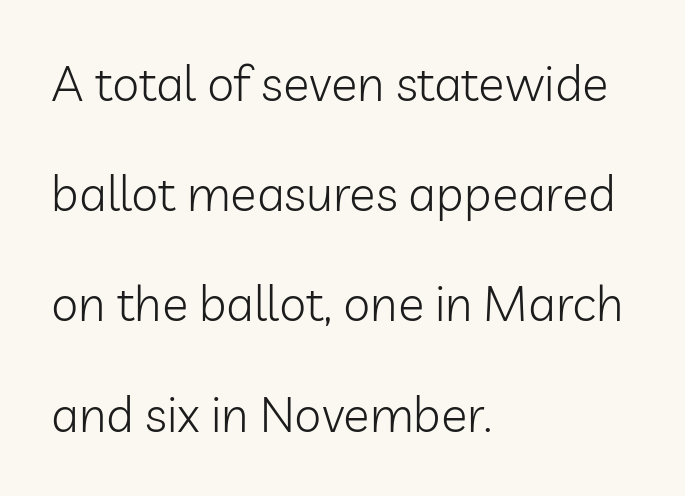
{"serif": "no", "italic": "no", "bold": "no", "weight": "light", "width": "normal", "stroke_contrast": "low", "x_height": "medium", "monospaced": "no", "underline": "no", "align": "left", "line_spacing": "loose", "line_spacing_ratio": 2.25, "letter_spacing": "normal", "letter_spacing_em": 0.0, "glyph_px": 49}
